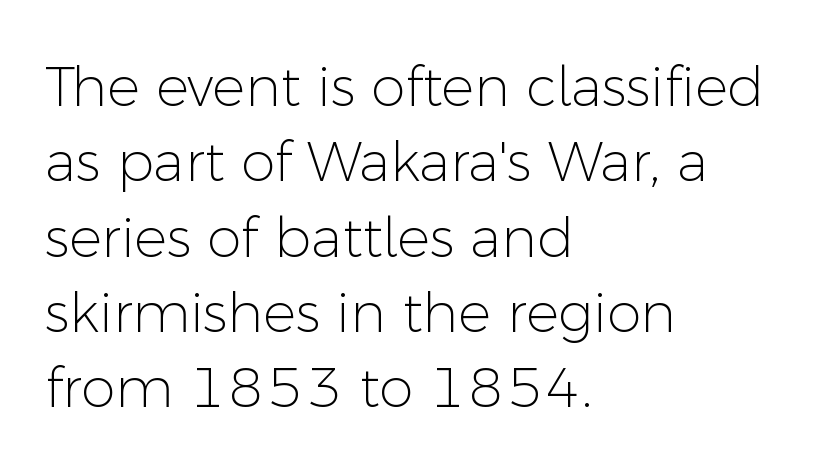
The image shows 55 px light sans-serif type, upright; set left-aligned, normal line spacing (1.37x), normal letter spacing, not underlined; low stroke contrast and a medium x-height.
